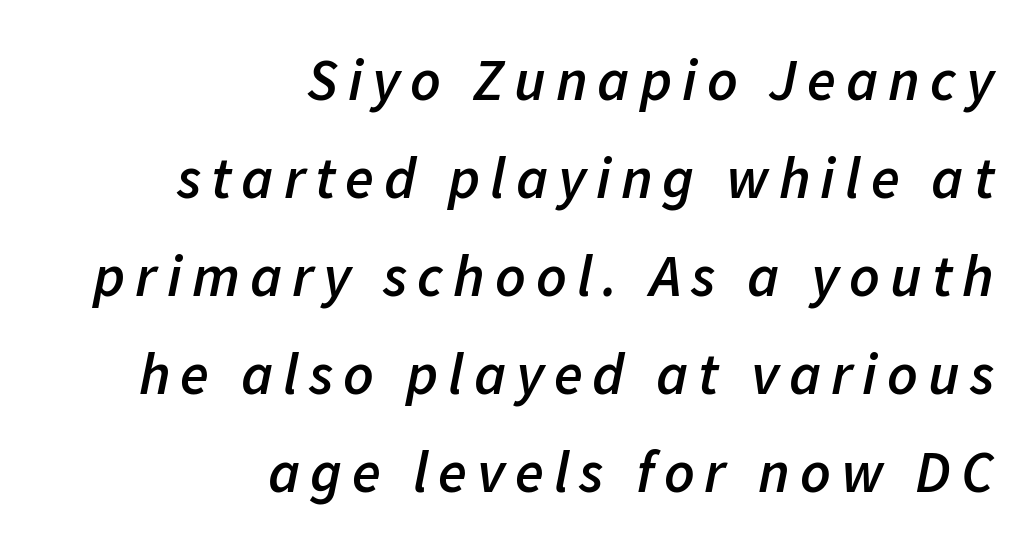
The image shows 59 px semibold type, italic (leaning right); set right-aligned, normal line spacing (1.66x), not underlined; low stroke contrast and a medium x-height.
